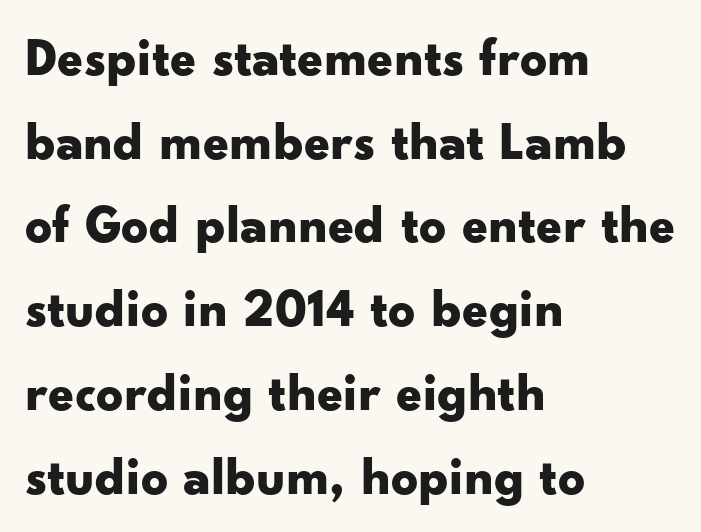
The leading is moderate, giving the passage an even texture. All the whitespace from short lines collects on the right. Has an underline been added? It has not. A dark, heavy texture on the line: the type is bold. Between one letter and the next there's only the usual sliver of space. The rendering uses natural spacing where letterforms have individual widths.
